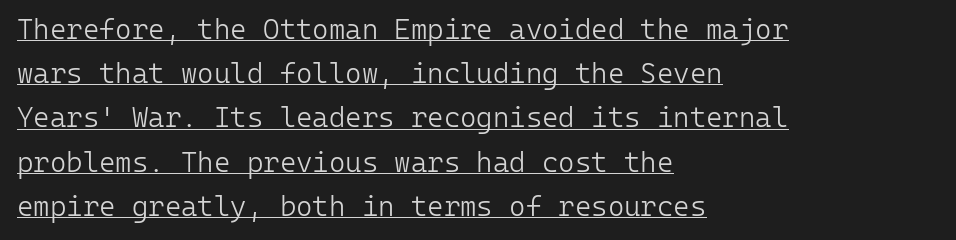
The image shows 28 px light sans-serif type, upright, monospaced; set left-aligned, normal line spacing (1.58x), normal letter spacing, underlined; low stroke contrast and a medium x-height.
